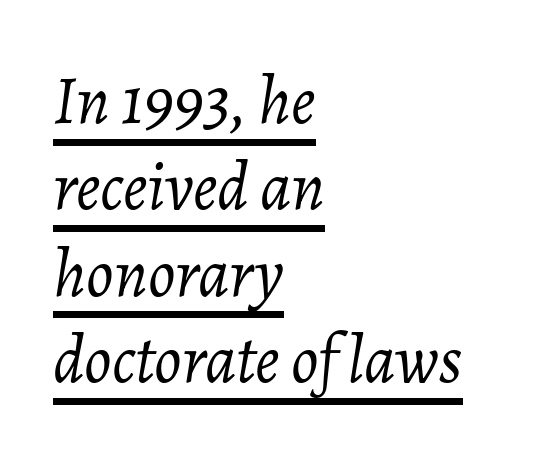
What stands out about the letter spacing? Nothing — it is the standard amount. What decoration does the sample have? An underline. Spacing verdict: proportional, widths tailored to each character. The rendering anchors every line to the left-hand side. There's an unmistakable incline to the writing here. No heavy texture on the line: the type isn't bold.
